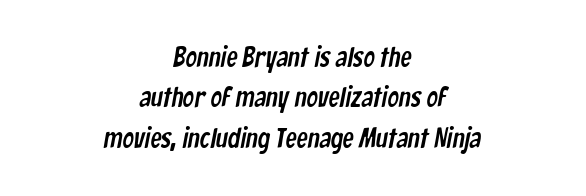
Q: Is the typeface a serif or a sans-serif typeface? A: Sans-serif.
Q: Is the text underlined? A: No.
Q: How is the paragraph aligned? A: Centered.
Q: Is the spacing between letters normal or unusually wide? A: Normal.
Q: Is the spacing between lines tight, normal or loose? A: Normal.
Q: Width (condensed, normal, or wide)? A: Condensed.
Q: Stroke contrast? A: Low.
Q: x-height? A: Medium.
Q: Monospaced? A: No.
